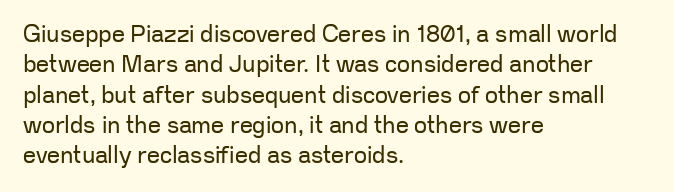
The space directly below the letters is spotless. Caption: standard tracking, unaltered. Vertically, the passage feels balanced, rows spaced as you'd expect. Does the lettering tilt? It doesn't — this is upright.
